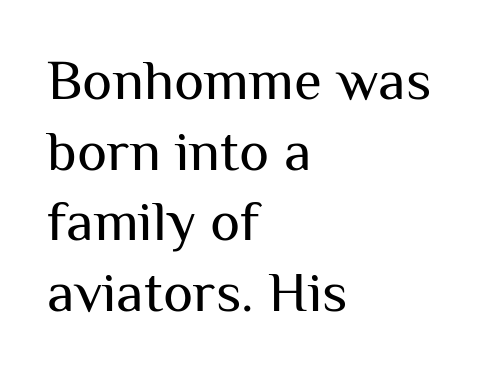
{"serif": "no", "italic": "no", "bold": "no", "weight": "regular", "width": "normal", "stroke_contrast": "medium", "x_height": "medium", "monospaced": "no", "underline": "no", "align": "left", "line_spacing_ratio": 1.24, "letter_spacing": "normal", "letter_spacing_em": 0.0, "glyph_px": 57}
